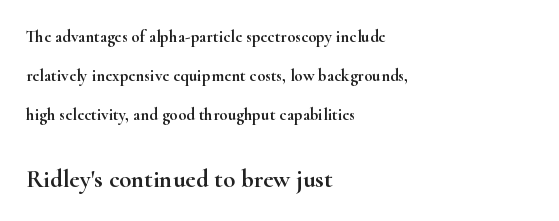
The image shows 25 px text type, upright; set left-aligned, loose line spacing (2.29x), normal letter spacing, not underlined; the second (bottom) block is 1.47x larger.
